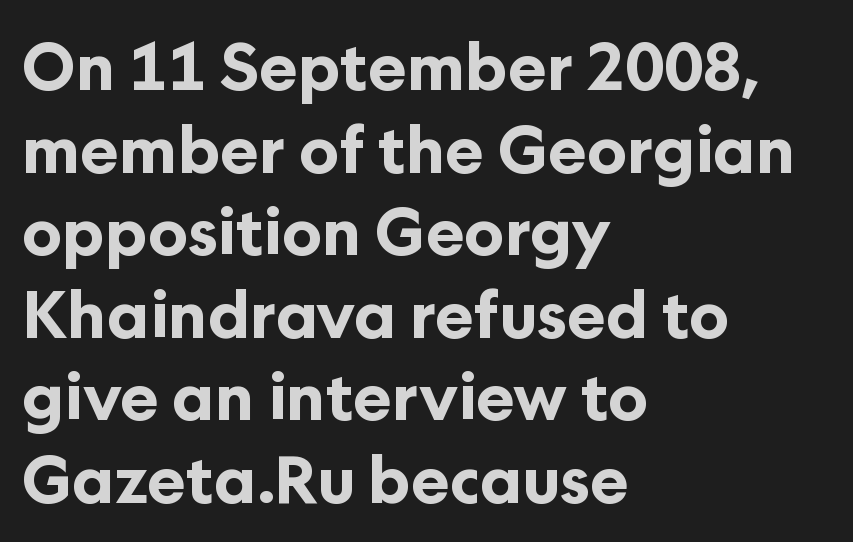
The image shows 65 px bold sans-serif type, upright; set left-aligned, normal line spacing (1.27x), normal letter spacing, not underlined; low stroke contrast and a medium x-height.
